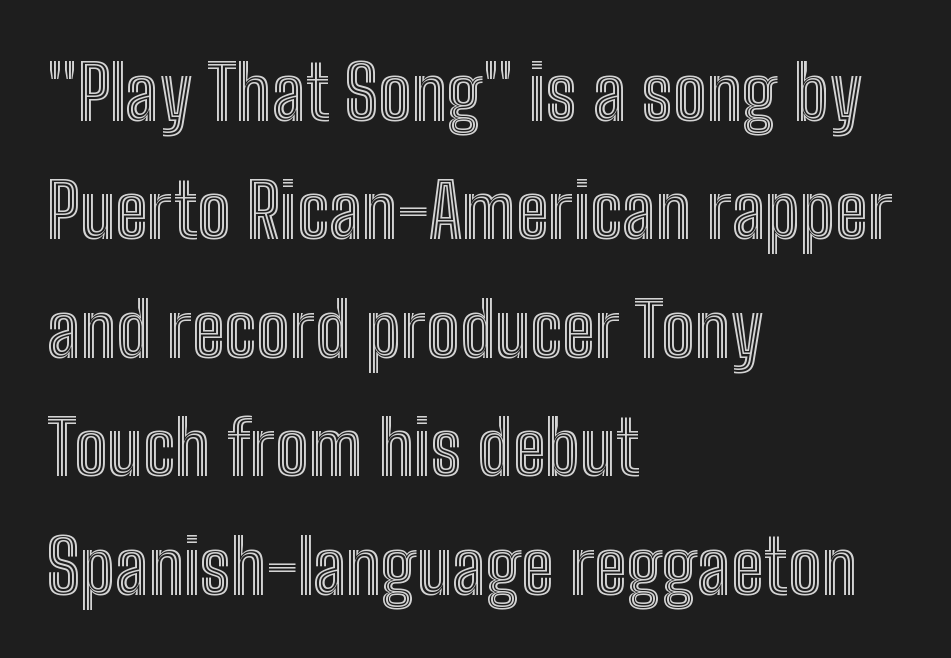
Q: Is the text italic (slanted)? A: No, it is upright.
Q: Is the text underlined? A: No.
Q: How is the paragraph aligned? A: Left-aligned.
Q: Is the spacing between letters normal or unusually wide? A: Normal.
Q: Is the spacing between lines tight, normal or loose? A: Normal.
Q: Width (condensed, normal, or wide)? A: Condensed.
Q: x-height? A: Medium.
Q: Monospaced? A: No.
